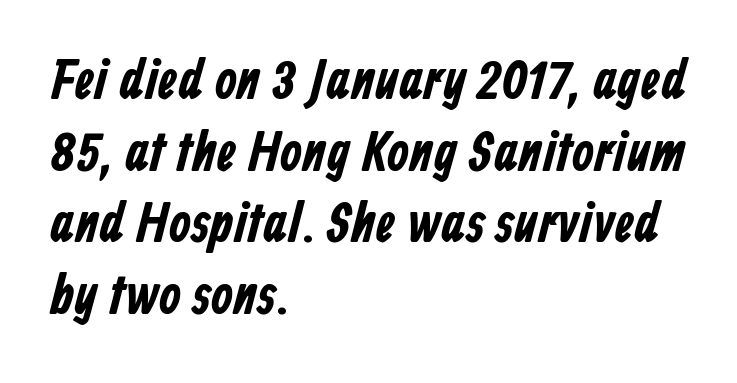
{"serif": "no", "width": "condensed", "stroke_contrast": "low", "x_height": "medium", "monospaced": "no", "underline": "no", "align": "left", "line_spacing": "normal", "line_spacing_ratio": 1.28, "letter_spacing": "normal", "letter_spacing_em": 0.0, "glyph_px": 56}
